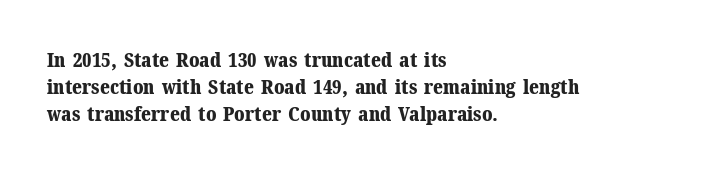
{"italic": "no", "bold": "yes", "underline": "no", "align": "left", "line_spacing": "normal", "line_spacing_ratio": 1.34, "letter_spacing": "normal", "letter_spacing_em": 0.0, "glyph_px": 20}
